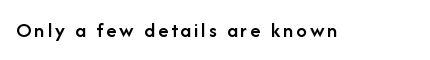
The image shows 21 px text type, upright; set not underlined.
